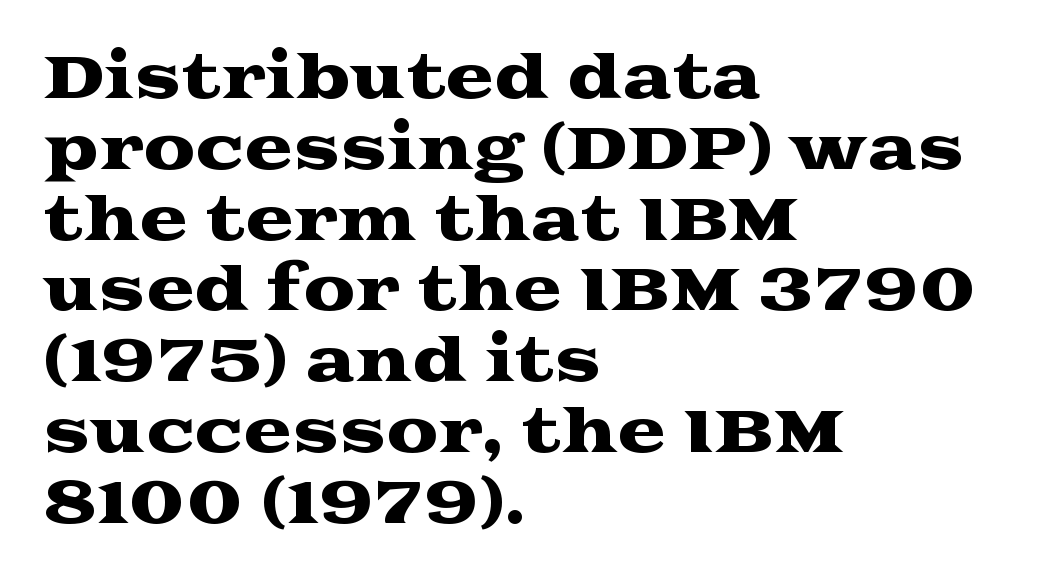
Q: Is the text italic (slanted)? A: No, it is upright.
Q: Is the typeface a serif or a sans-serif typeface? A: Serif.
Q: Is the text underlined? A: No.
Q: How is the paragraph aligned? A: Left-aligned.
Q: Is the spacing between letters normal or unusually wide? A: Normal.
Q: Width (condensed, normal, or wide)? A: Wide.
Q: Stroke contrast? A: Medium.
Q: x-height? A: Medium.
Q: Monospaced? A: No.
